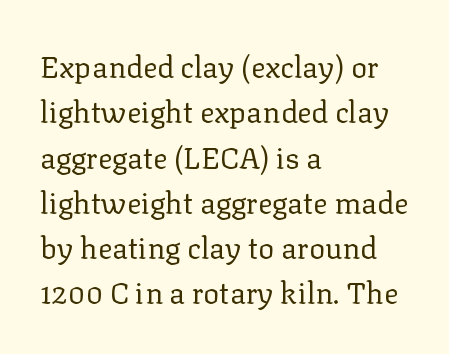
The image shows 30 px regular-weight serif type, upright; set left-aligned, normal line spacing (1.51x), normal letter spacing, not underlined; low stroke contrast and a medium x-height.
